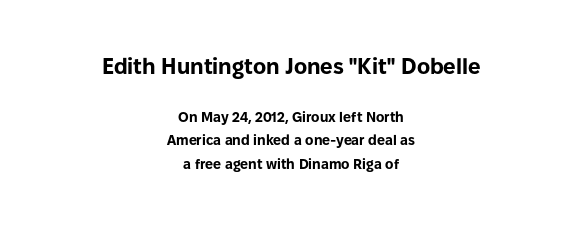
The image shows 22 px bold type, upright; set centered, normal line spacing (1.68x), normal letter spacing, not underlined; the first (top) block is 1.57x larger.
